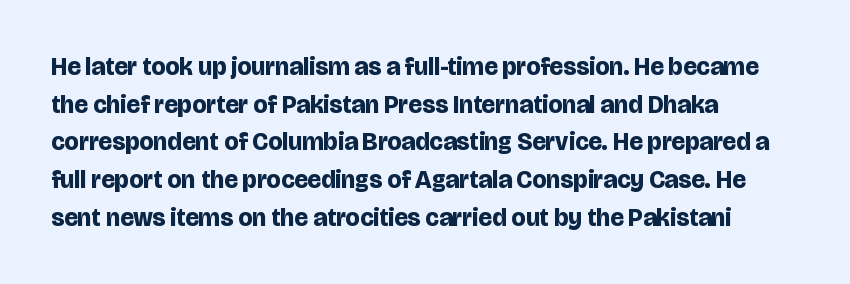
{"italic": "no", "bold": "yes", "underline": "no", "align": "left", "line_spacing": "normal", "line_spacing_ratio": 1.51, "letter_spacing": "normal", "letter_spacing_em": 0.0, "glyph_px": 25}
